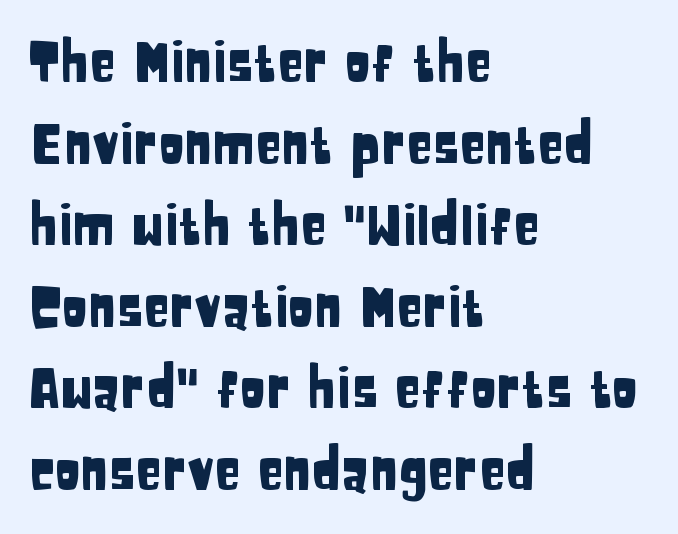
Q: Is the text italic (slanted)? A: No, it is upright.
Q: Is the typeface a serif or a sans-serif typeface? A: Sans-serif.
Q: Is the text underlined? A: No.
Q: How is the paragraph aligned? A: Left-aligned.
Q: Is the spacing between letters normal or unusually wide? A: Normal.
Q: Is the spacing between lines tight, normal or loose? A: Normal.
Q: Width (condensed, normal, or wide)? A: Condensed.
Q: Stroke contrast? A: Low.
Q: x-height? A: Large.
Q: Monospaced? A: No.
